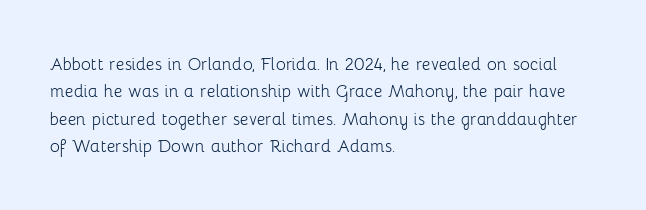
Reading down the block, your eye returns to a fixed left position each line. The weight tops out at a normal text grade. Interline gaps are of average width in this sample. The letters sit at their default tracking, neither squeezed nor spread.
